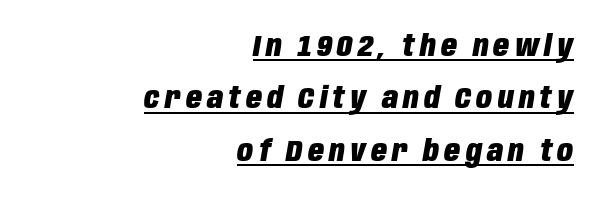
{"italic": "yes", "lean": "right", "slant_degrees": 10, "bold": "yes", "weight": "heavy", "width": "condensed", "stroke_contrast": "low", "x_height": "large", "monospaced": "no", "underline": "yes", "align": "right", "line_spacing_ratio": 1.81, "glyph_px": 29}
